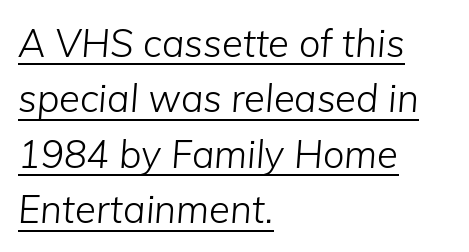
The image shows 38 px light type, italic (leaning right); set left-aligned, normal line spacing (1.46x), normal letter spacing, underlined; low stroke contrast and a medium x-height.
